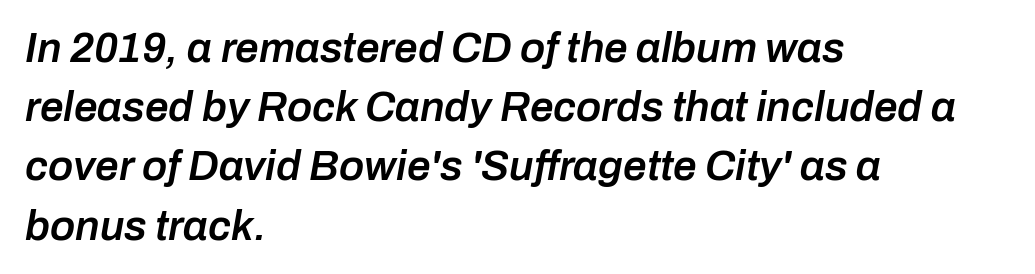
The image shows 42 px semibold type, italic (leaning right); set left-aligned, normal line spacing (1.41x), normal letter spacing, not underlined; low stroke contrast and a medium x-height.
